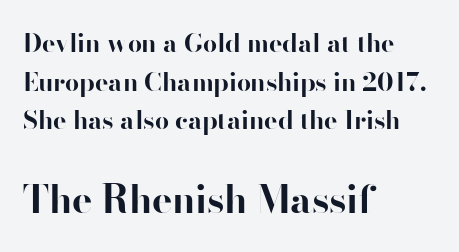
Q: Is the text bold? A: Yes.
Q: Is the text italic (slanted)? A: No, it is upright.
Q: Is the typeface a serif or a sans-serif typeface? A: Sans-serif.
Q: Is the text underlined? A: No.
Q: How is the paragraph aligned? A: Left-aligned.
Q: Is the spacing between letters normal or unusually wide? A: Normal.
Q: Is the spacing between lines tight, normal or loose? A: Normal.
Q: Which block of text is set in a larger size, the first (top) or the second (bottom)? A: The second (bottom) one.
Q: Width (condensed, normal, or wide)? A: Normal.
Q: Stroke contrast? A: High.
Q: x-height? A: Small.
Q: Monospaced? A: No.
